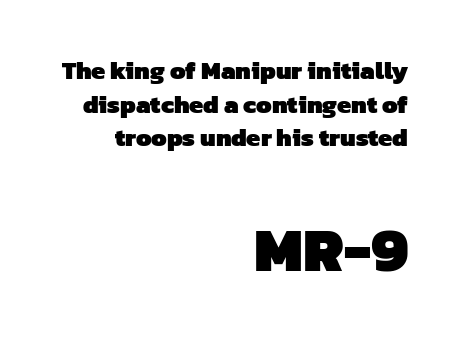
{"serif": "no", "bold": "yes", "weight": "heavy", "width": "normal", "stroke_contrast": "low", "x_height": "medium", "monospaced": "no", "underline": "no", "align": "right", "line_spacing": "normal", "line_spacing_ratio": 1.35, "letter_spacing": "normal", "letter_spacing_em": 0.0, "larger_block": "second", "size_ratio": 2.48, "glyph_px": 62}
